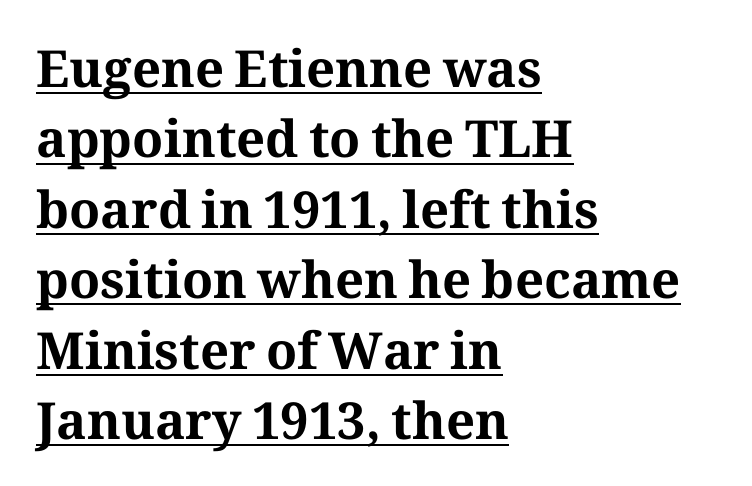
Q: Is the text bold? A: Yes.
Q: Is the text italic (slanted)? A: No, it is upright.
Q: Is the typeface a serif or a sans-serif typeface? A: Serif.
Q: Is the text underlined? A: Yes.
Q: How is the paragraph aligned? A: Left-aligned.
Q: Is the spacing between letters normal or unusually wide? A: Normal.
Q: Is the spacing between lines tight, normal or loose? A: Normal.
Q: Width (condensed, normal, or wide)? A: Normal.
Q: Stroke contrast? A: Medium.
Q: x-height? A: Medium.
Q: Monospaced? A: No.
